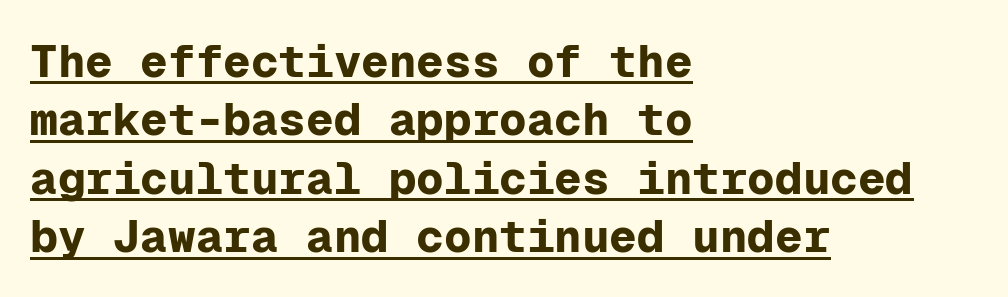
The image shows 46 px bold sans-serif type, upright, monospaced; set left-aligned, normal line spacing (1.27x), normal letter spacing, underlined; low stroke contrast and a medium x-height.
